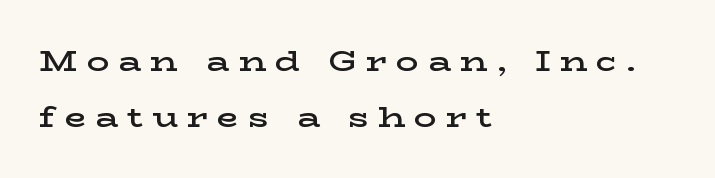
The image shows 28 px semibold, wide serif type, upright; set left-aligned, loose line spacing (2.0x), unusually wide letter spacing (+0.32 em), not underlined; low stroke contrast and a medium x-height.
